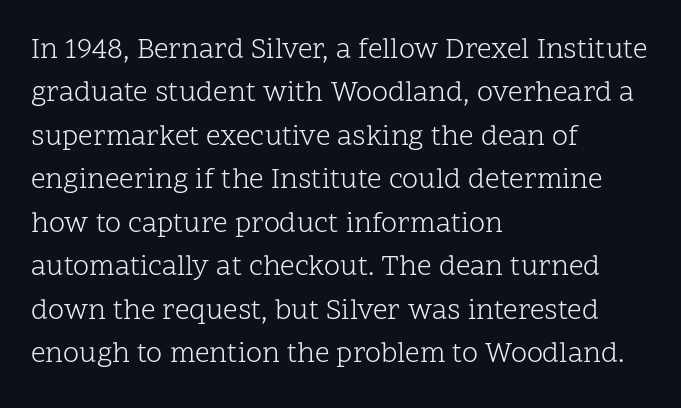
Q: Is the text bold? A: No.
Q: Is the text italic (slanted)? A: No, it is upright.
Q: Is the typeface a serif or a sans-serif typeface? A: Serif.
Q: Is the text underlined? A: No.
Q: How is the paragraph aligned? A: Left-aligned.
Q: Is the spacing between letters normal or unusually wide? A: Normal.
Q: Is the spacing between lines tight, normal or loose? A: Normal.
Q: Width (condensed, normal, or wide)? A: Normal.
Q: Stroke contrast? A: Low.
Q: x-height? A: Medium.
Q: Monospaced? A: No.
